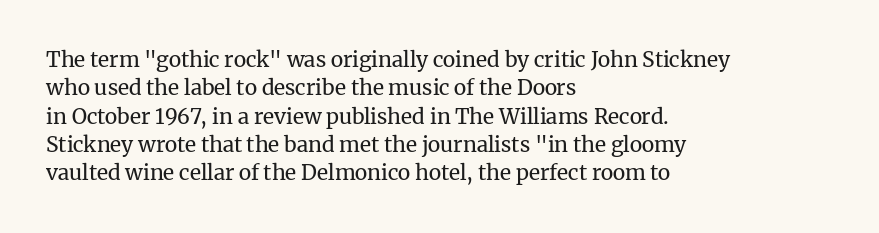
Q: Is the text bold? A: No.
Q: Is the text italic (slanted)? A: No, it is upright.
Q: Is the text underlined? A: No.
Q: How is the paragraph aligned? A: Left-aligned.
Q: Is the spacing between letters normal or unusually wide? A: Normal.
Q: Is the spacing between lines tight, normal or loose? A: Normal.
